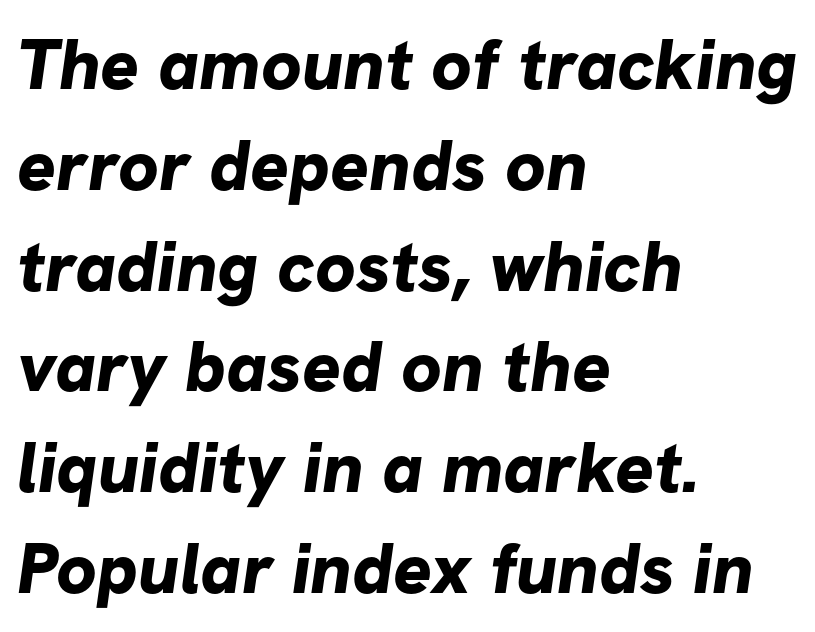
Leading: standard. How are the letters spaced? Ordinarily, with no added tracking. The glyphs are unaccompanied by any horizontal stroke below them. Character widths vary here, with narrow letters taking less room than wide ones. Casual observation: everything's shoved over to the left. The rendering uses a bold face; every stroke is thick and dark.
